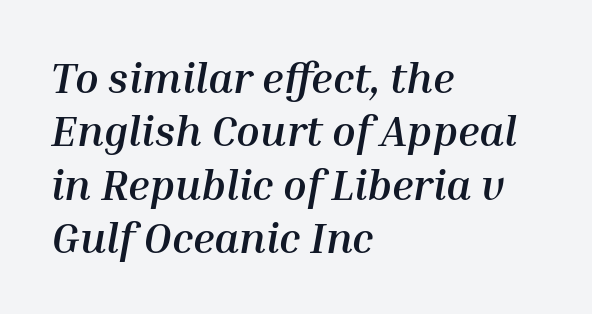
When letters slant like this, we call the style italic. The letters advance in unequal steps, a hallmark of proportional type. Inter-character spacing is left at the font's built-in metrics. Each line starts at the same left margin while the right side varies. What weight is shown? A full bold with thick strokes.
